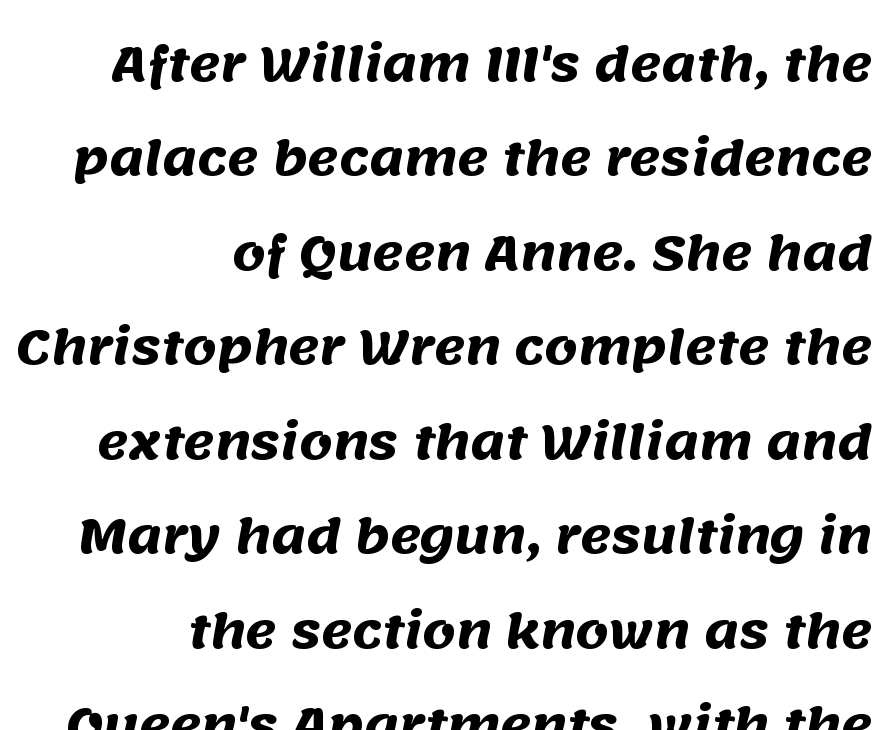
{"serif": "no", "bold": "yes", "weight": "heavy", "width": "normal", "stroke_contrast": "medium", "x_height": "large", "monospaced": "no", "underline": "no", "align": "right", "line_spacing": "loose", "line_spacing_ratio": 2.01, "letter_spacing": "normal", "letter_spacing_em": 0.0, "glyph_px": 47}
